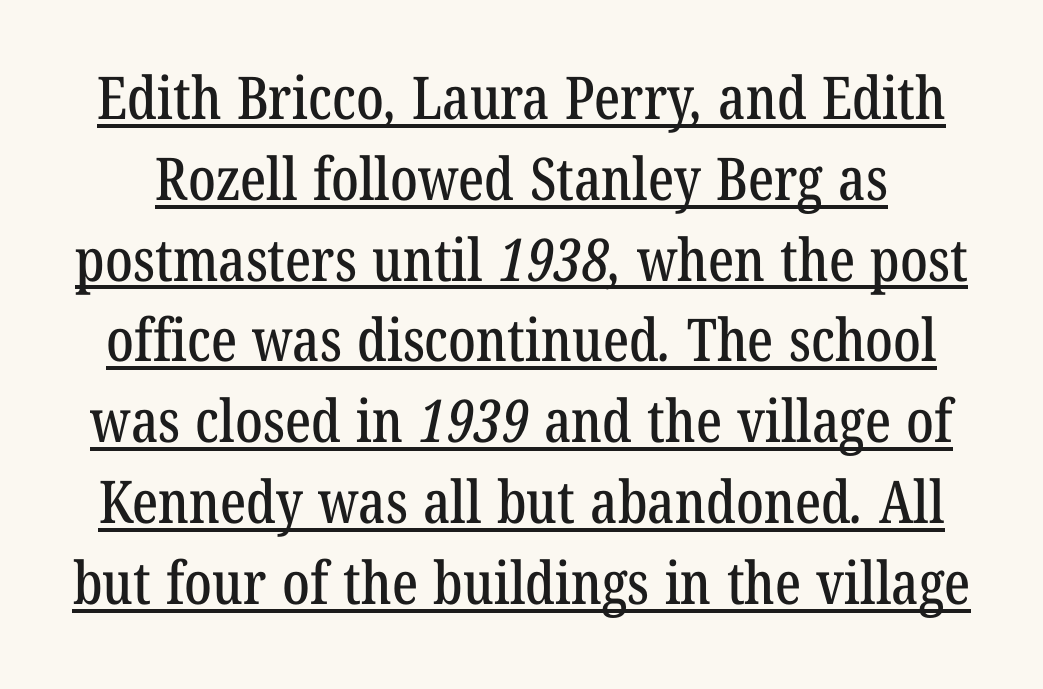
A typesetter would call this zero additional tracking. Compared with typical paragraphs, the rows here are spaced about the same. Descenders here cross a horizontal rule under the line. The typeface chosen for these lines features serifs. Each letter keeps its own natural width here, so spacing adapts to shape.
